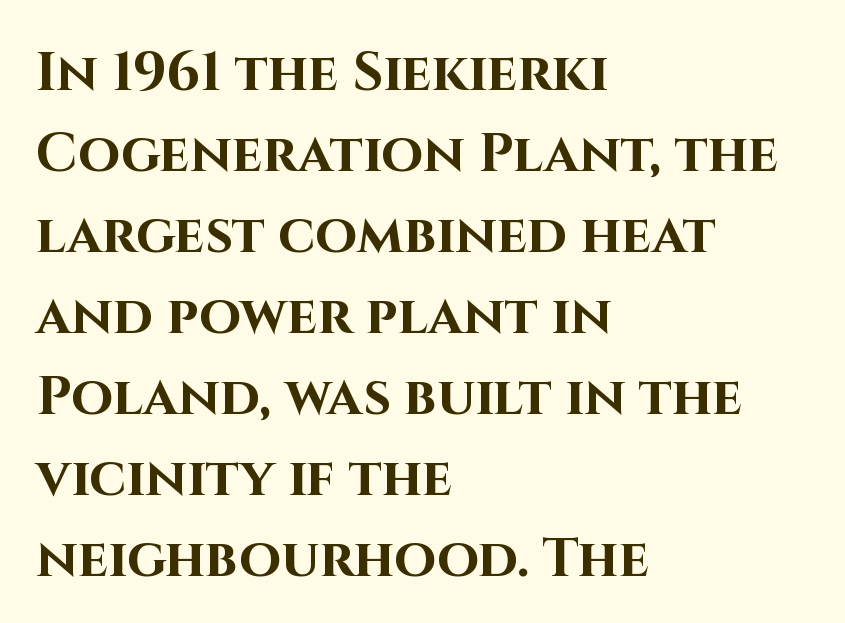
Q: Is the text bold? A: Yes.
Q: Is the text italic (slanted)? A: No, it is upright.
Q: Is the typeface a serif or a sans-serif typeface? A: Sans-serif.
Q: Is the text underlined? A: No.
Q: How is the paragraph aligned? A: Left-aligned.
Q: Is the spacing between letters normal or unusually wide? A: Normal.
Q: Is the spacing between lines tight, normal or loose? A: Normal.
Q: Width (condensed, normal, or wide)? A: Normal.
Q: Stroke contrast? A: High.
Q: x-height? A: Large.
Q: Monospaced? A: No.
